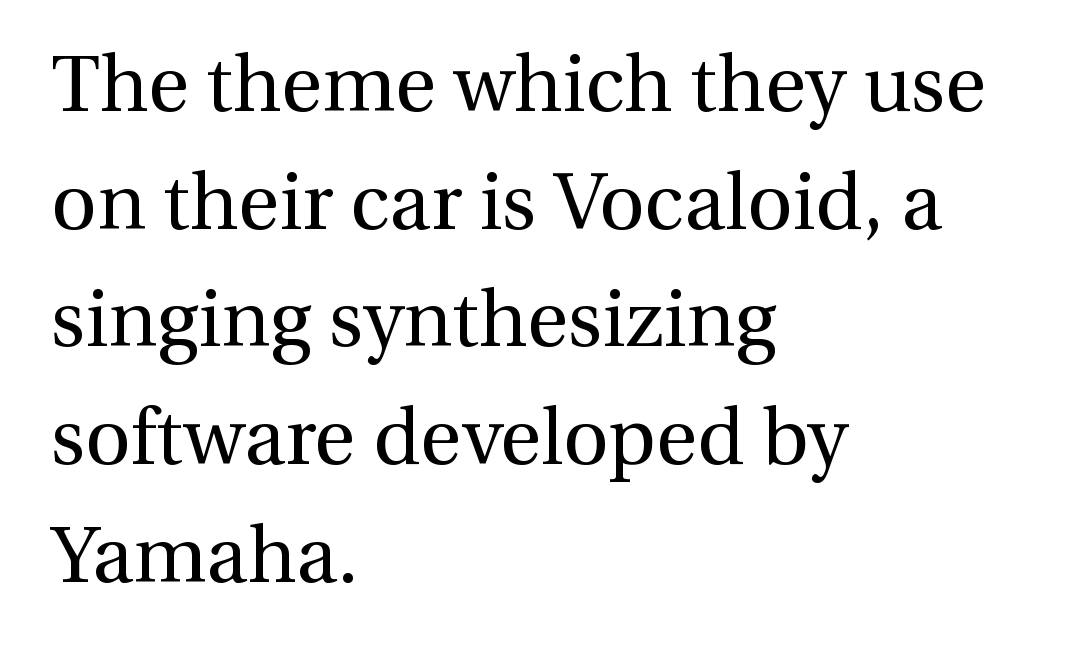
The image shows 79 px regular-weight serif type, upright; set left-aligned, normal line spacing (1.49x), normal letter spacing, not underlined; medium stroke contrast and a medium x-height.
